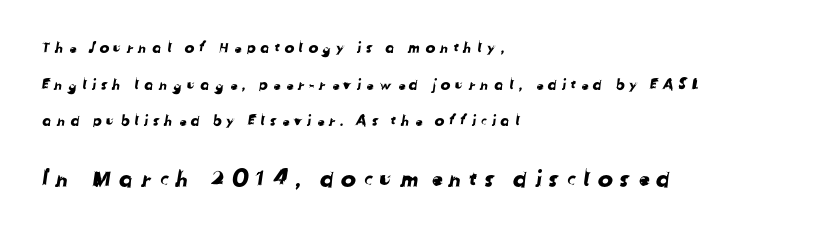
Notice how the passage keeps a crisp vertical edge on the left only. Leading: increased. Lines of text with bare space underneath. This layout puts the modest block above and the oversized block below.
